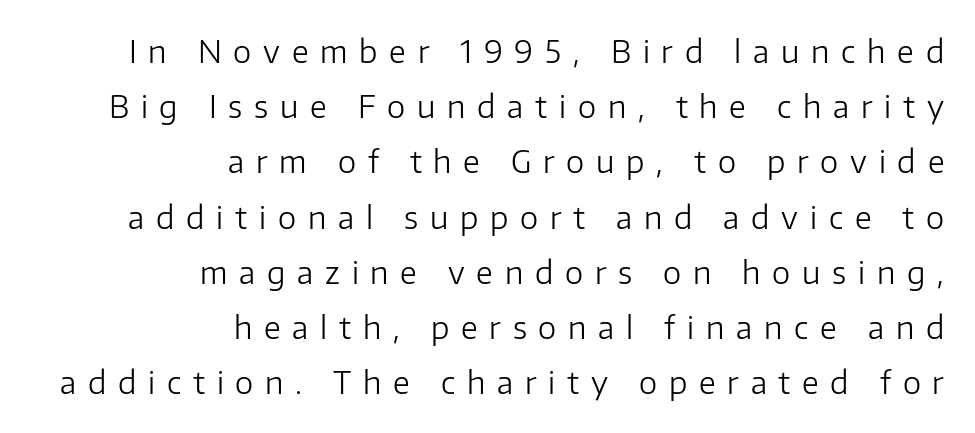
The image shows 31 px light sans-serif type, upright; set right-aligned, line spacing 1.78x, unusually wide letter spacing (+0.38 em), not underlined; low stroke contrast and a medium x-height.
